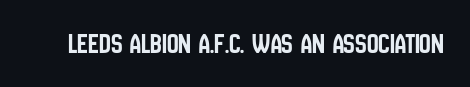
Q: Is the text italic (slanted)? A: No, it is upright.
Q: Is the typeface a serif or a sans-serif typeface? A: Sans-serif.
Q: Is the text underlined? A: No.
Q: Is the spacing between letters normal or unusually wide? A: Normal.
Q: Width (condensed, normal, or wide)? A: Condensed.
Q: Stroke contrast? A: Low.
Q: x-height? A: Large.
Q: Monospaced? A: No.
